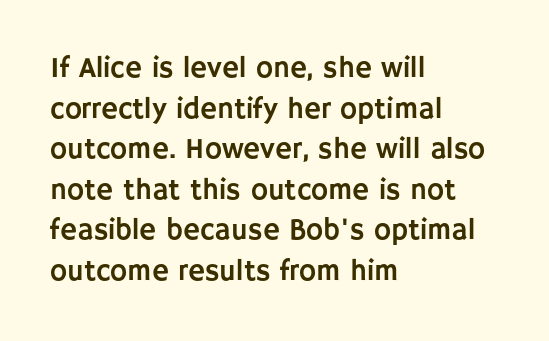
Q: Is the text italic (slanted)? A: No, it is upright.
Q: Is the typeface a serif or a sans-serif typeface? A: Sans-serif.
Q: Is the text underlined? A: No.
Q: How is the paragraph aligned? A: Left-aligned.
Q: Is the spacing between letters normal or unusually wide? A: Normal.
Q: Is the spacing between lines tight, normal or loose? A: Normal.
Q: Width (condensed, normal, or wide)? A: Normal.
Q: Stroke contrast? A: Low.
Q: x-height? A: Large.
Q: Monospaced? A: No.
